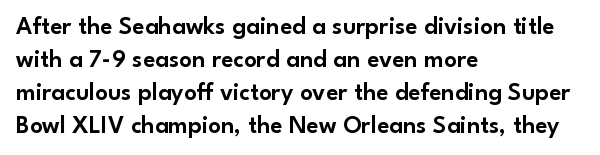
{"italic": "no", "underline": "no", "align": "left", "line_spacing": "normal", "line_spacing_ratio": 1.32, "letter_spacing": "normal", "letter_spacing_em": 0.0, "glyph_px": 25}
